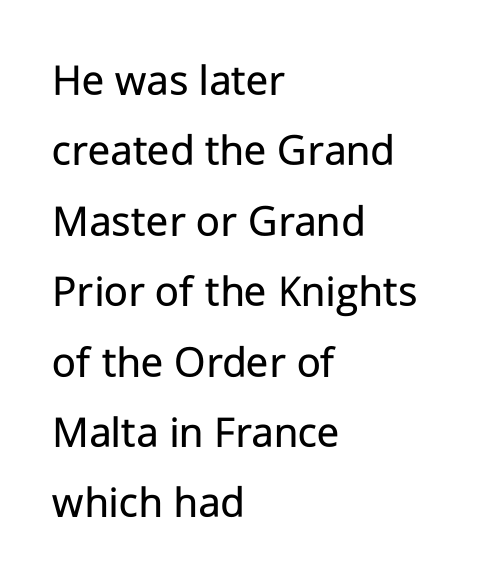
Q: Is the text bold? A: No.
Q: Is the text italic (slanted)? A: No, it is upright.
Q: Is the typeface a serif or a sans-serif typeface? A: Sans-serif.
Q: Is the text underlined? A: No.
Q: How is the paragraph aligned? A: Left-aligned.
Q: Is the spacing between letters normal or unusually wide? A: Normal.
Q: Is the spacing between lines tight, normal or loose? A: Normal.
Q: Width (condensed, normal, or wide)? A: Normal.
Q: Stroke contrast? A: Low.
Q: x-height? A: Medium.
Q: Monospaced? A: No.
